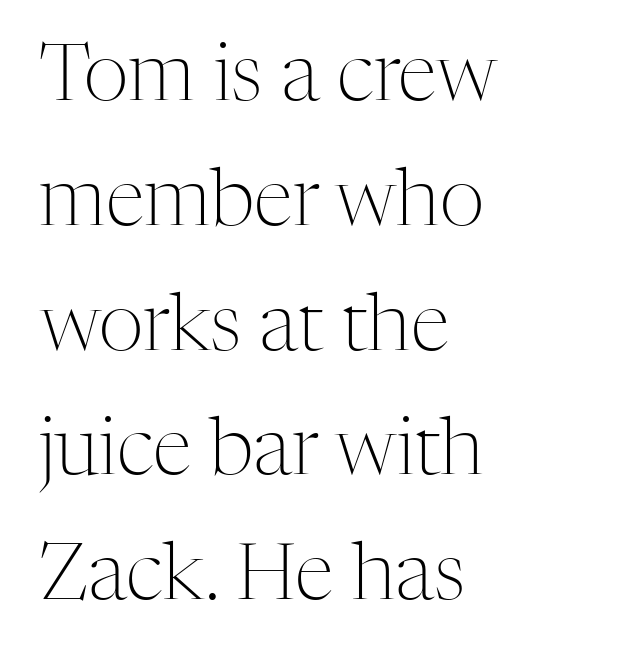
Q: Is the text bold? A: No.
Q: Is the text italic (slanted)? A: No, it is upright.
Q: Is the typeface a serif or a sans-serif typeface? A: Serif.
Q: Is the text underlined? A: No.
Q: How is the paragraph aligned? A: Left-aligned.
Q: Is the spacing between letters normal or unusually wide? A: Normal.
Q: Is the spacing between lines tight, normal or loose? A: Normal.
Q: Width (condensed, normal, or wide)? A: Normal.
Q: Stroke contrast? A: Medium.
Q: x-height? A: Medium.
Q: Monospaced? A: No.
